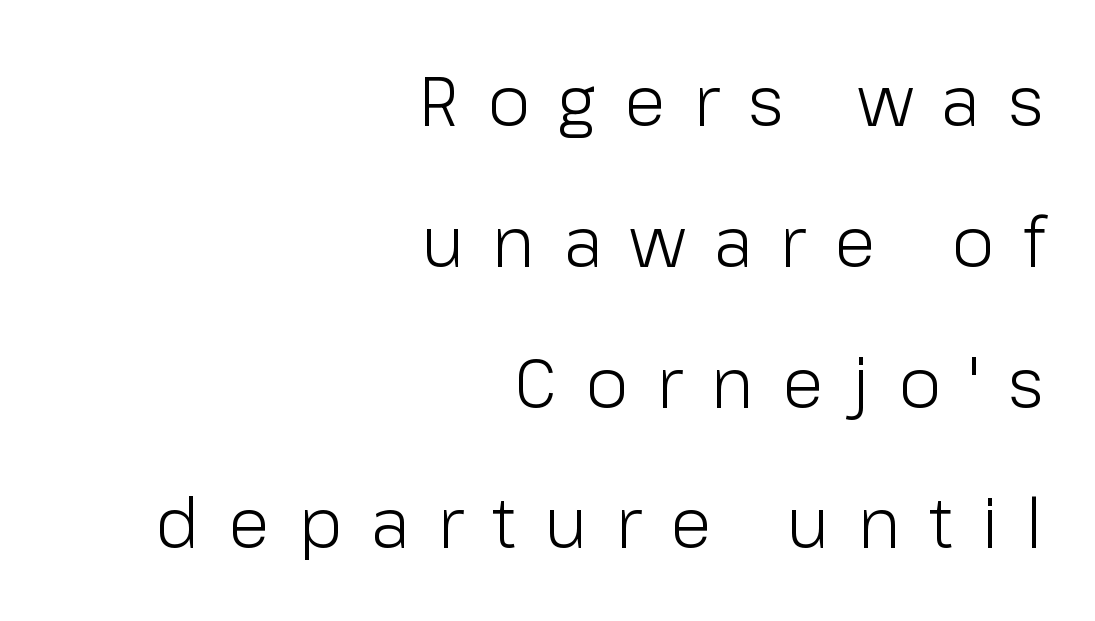
The image shows 69 px light sans-serif type, upright; set right-aligned, loose line spacing (2.04x), unusually wide letter spacing (+0.41 em), not underlined; low stroke contrast and a medium x-height.
